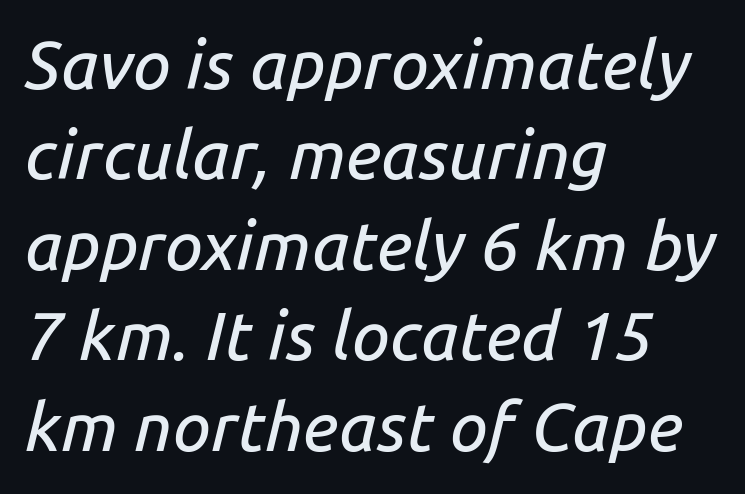
{"italic": "yes", "lean": "right", "slant_degrees": 14, "width": "normal", "stroke_contrast": "low", "x_height": "medium", "monospaced": "no", "underline": "no", "align": "left", "line_spacing": "normal", "line_spacing_ratio": 1.33, "letter_spacing": "normal", "letter_spacing_em": 0.0, "glyph_px": 68}
